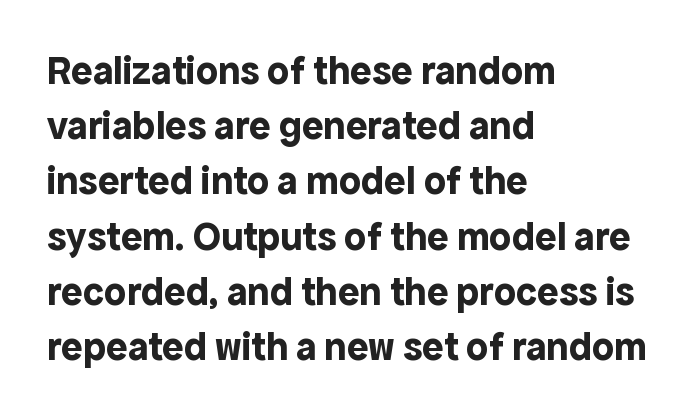
Q: Is the text bold? A: Yes.
Q: Is the text italic (slanted)? A: No, it is upright.
Q: Is the typeface a serif or a sans-serif typeface? A: Sans-serif.
Q: Is the text underlined? A: No.
Q: How is the paragraph aligned? A: Left-aligned.
Q: Is the spacing between letters normal or unusually wide? A: Normal.
Q: Is the spacing between lines tight, normal or loose? A: Normal.
Q: Width (condensed, normal, or wide)? A: Normal.
Q: x-height? A: Medium.
Q: Monospaced? A: No.
